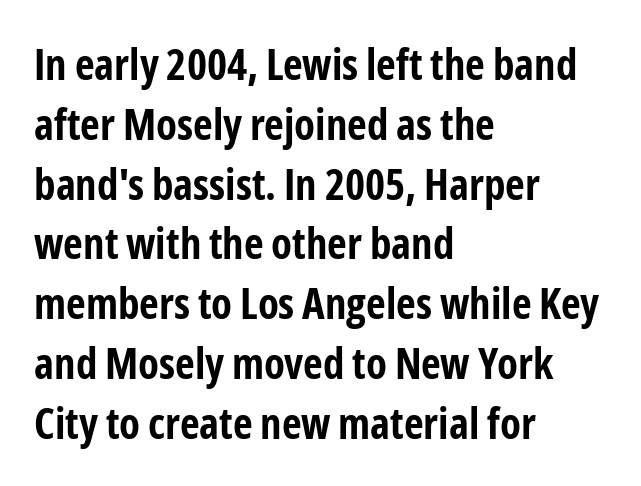
Do the characters align in a grid? No, the font is proportional. Type without underlining. Weight check: bold — yes, fully. Does the lettering tilt? It doesn't — this is upright.
